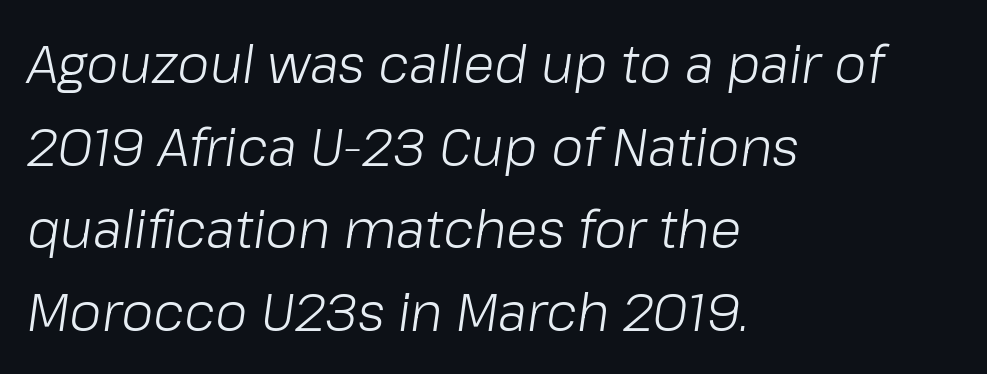
Looks like regular typesetting: each glyph gets only the width it needs. The tracking reads as untouched default to a designer's eye. Does the leading feel generous? No, just average. The face looks like a standard text weight, possibly lighter.
